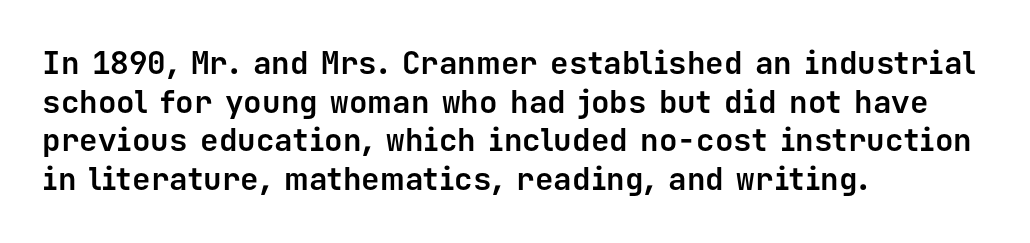
Summary of vertical rhythm: regular, with standard interline spacing. This sample uses an upright cut, with every glyph sitting square on the baseline. Think of a typewriter: that constant character pitch is what you see here. The lines are quadded left. The typeface chosen for these lines omits serifs. Has an underline been added? It has not.
